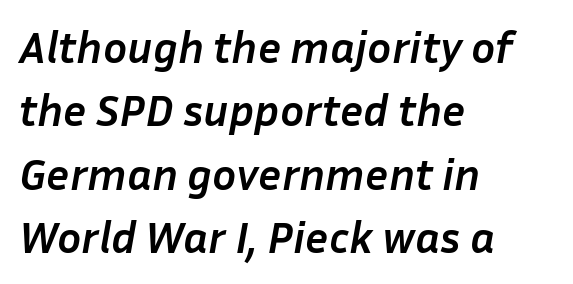
Posture: slanted. The horizontal fit of the characters is conventional and even. Emphasis by weight is at full strength: bold. The zone under the glyphs is completely vacant.
